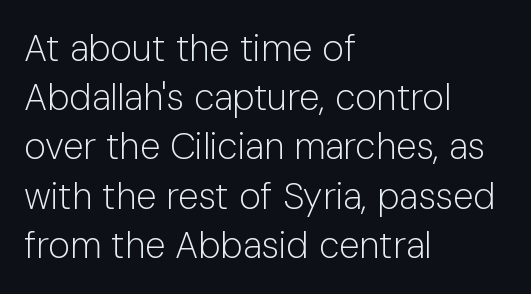
Q: Is the text bold? A: No.
Q: Is the text italic (slanted)? A: No, it is upright.
Q: Is the typeface a serif or a sans-serif typeface? A: Sans-serif.
Q: Is the text underlined? A: No.
Q: How is the paragraph aligned? A: Left-aligned.
Q: Is the spacing between letters normal or unusually wide? A: Normal.
Q: Is the spacing between lines tight, normal or loose? A: Normal.
Q: Width (condensed, normal, or wide)? A: Normal.
Q: Stroke contrast? A: Low.
Q: x-height? A: Medium.
Q: Monospaced? A: No.
